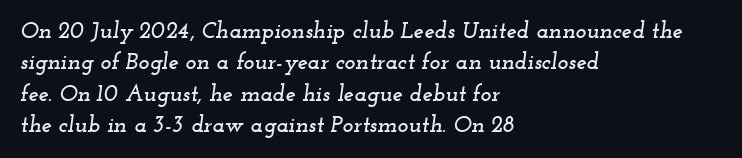
The image shows 23 px text type, italic (leaning right); set left-aligned, normal line spacing (1.36x), normal letter spacing, not underlined.
